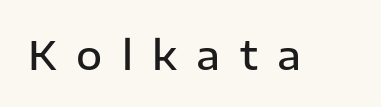
Posture: upright roman. Nothing sits at the stroke ends, so this counts as sans-serif. Do the characters align in a grid? No, the font is proportional. Unmarked baselines from the first word to the last. Words appear elongated and porous because spacing is wide.
